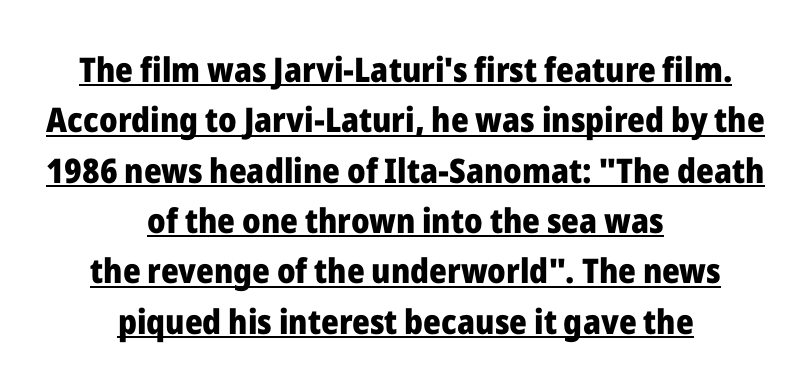
The image shows 34 px heavy sans-serif type, upright; set centered, normal line spacing (1.48x), normal letter spacing, underlined; low stroke contrast and a medium x-height.
